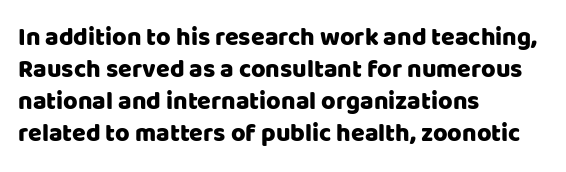
Summary of vertical rhythm: regular, with standard interline spacing. The string is rendered with underlining switched off. This rendering uses left alignment, leaving the right contour irregular. The lettering stays uniformly vertical, giving the passage a roman look. The horizontal fit of the characters is conventional and even.
